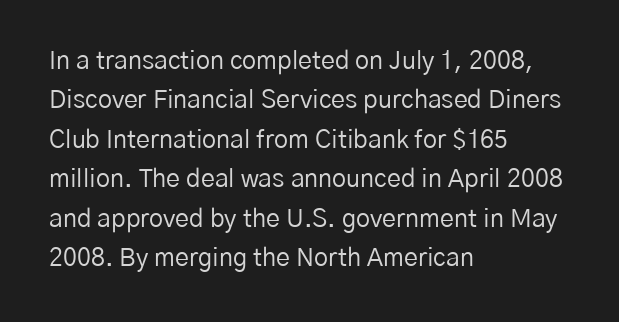
The image shows 25 px text type, upright; set left-aligned, normal line spacing (1.58x), normal letter spacing, not underlined.
